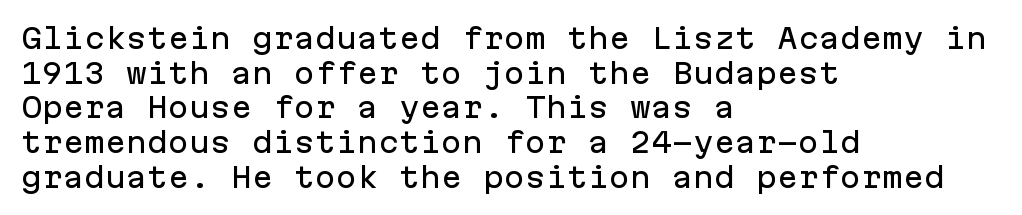
The image shows 28 px sans-serif type, upright, monospaced; set left-aligned, line spacing 1.24x, normal letter spacing, not underlined; low stroke contrast and a medium x-height.
